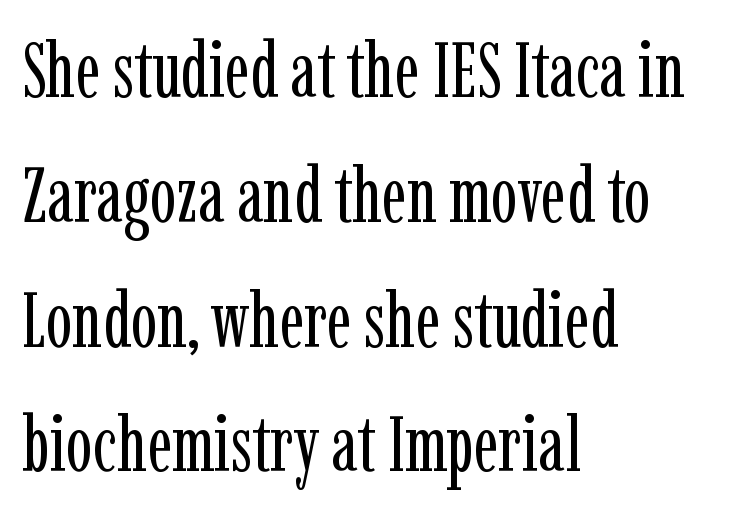
{"serif": "yes", "italic": "no", "bold": "no", "weight": "regular", "width": "condensed", "stroke_contrast": "low", "x_height": "medium", "monospaced": "no", "underline": "no", "align": "left", "line_spacing": "normal", "line_spacing_ratio": 1.6, "letter_spacing": "normal", "letter_spacing_em": 0.0, "glyph_px": 78}
